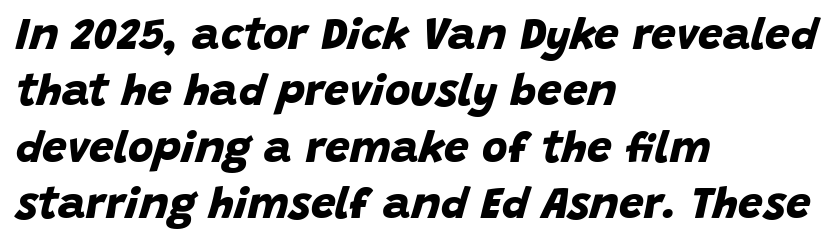
Q: Is the text bold? A: Yes.
Q: Is the typeface a serif or a sans-serif typeface? A: Sans-serif.
Q: Is the text underlined? A: No.
Q: How is the paragraph aligned? A: Left-aligned.
Q: Is the spacing between letters normal or unusually wide? A: Normal.
Q: Is the spacing between lines tight, normal or loose? A: Normal.
Q: Width (condensed, normal, or wide)? A: Normal.
Q: Stroke contrast? A: Low.
Q: x-height? A: Large.
Q: Monospaced? A: No.
